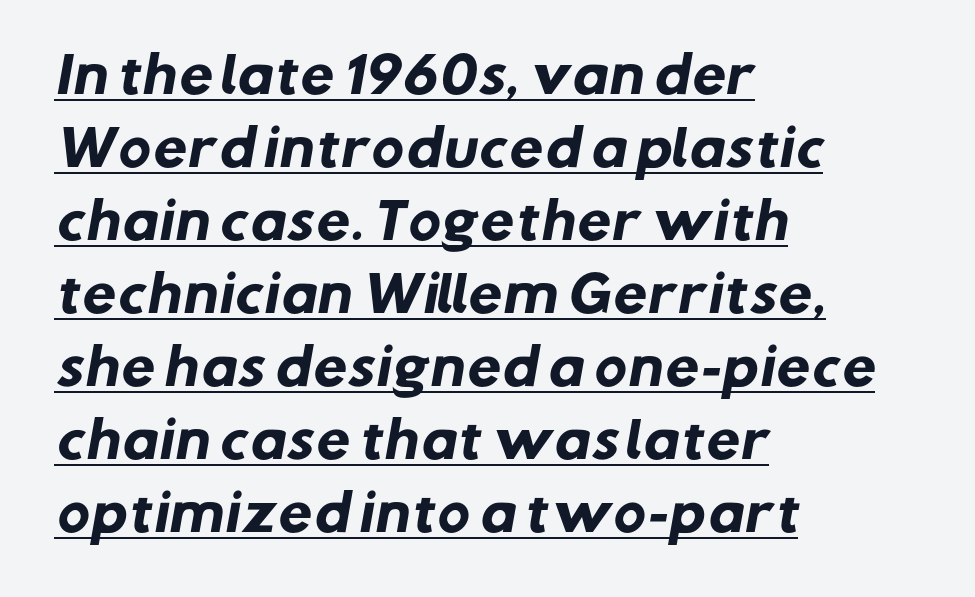
{"serif": "no", "bold": "yes", "weight": "heavy", "width": "normal", "stroke_contrast": "low", "x_height": "medium", "monospaced": "no", "underline": "yes", "align": "left", "line_spacing": "normal", "line_spacing_ratio": 1.49, "letter_spacing": "normal", "letter_spacing_em": 0.0, "glyph_px": 49}
